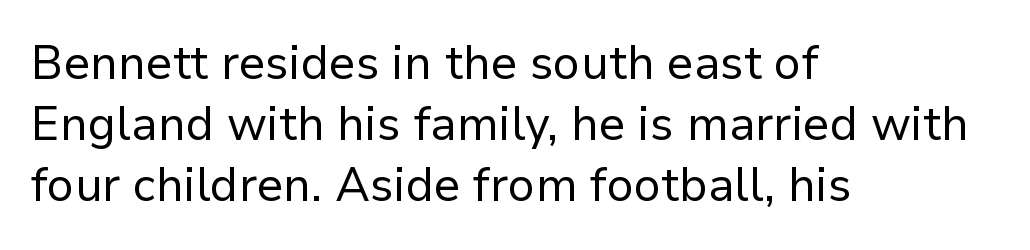
Every row of glyphs begins at an identical x-position on the left. The passage shown is typeset with a sans-serif family. Do the letters lean? They stand straight. Rows of type keep a routine distance in the vertical direction. Glance below the letters and you will spot only blank space. Compared with a typical body face, this is equally light or lighter still.
